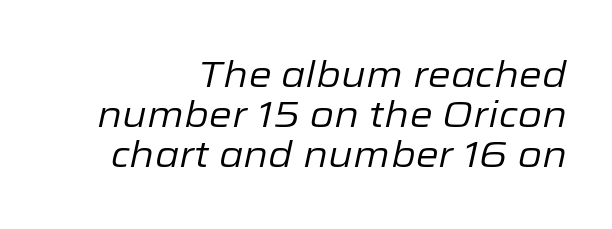
The image shows 37 px regular-weight type, italic (leaning right); set right-aligned, tight line spacing (1.08x), normal letter spacing, not underlined; low stroke contrast and a medium x-height.
